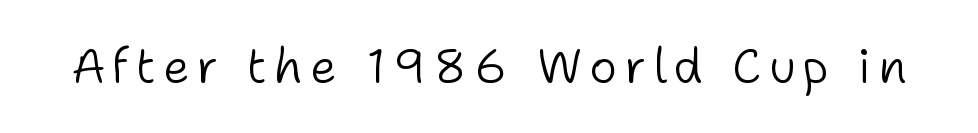
{"serif": "no", "italic": "no", "bold": "no", "weight": "light", "width": "normal", "stroke_contrast": "low", "x_height": "medium", "monospaced": "no", "underline": "no", "glyph_px": 48}
